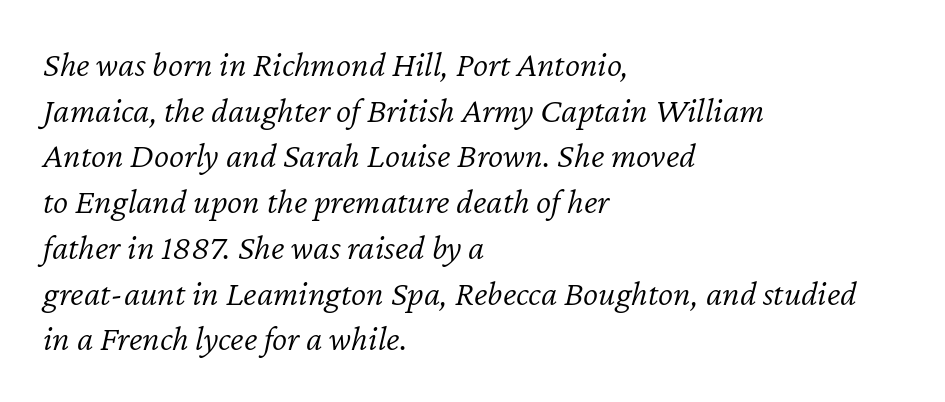
Q: Is the text bold? A: No.
Q: Is the text italic (slanted)? A: Yes, it leans right by about 12 degrees.
Q: Is the text underlined? A: No.
Q: How is the paragraph aligned? A: Left-aligned.
Q: Is the spacing between letters normal or unusually wide? A: Normal.
Q: Is the spacing between lines tight, normal or loose? A: Normal.
Q: Width (condensed, normal, or wide)? A: Normal.
Q: Stroke contrast? A: Low.
Q: x-height? A: Medium.
Q: Monospaced? A: No.
